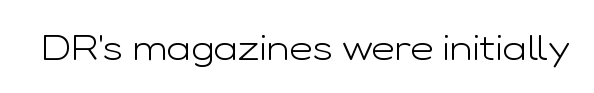
Stroke thickness stays within the range of a standard reading face or lighter. Here the designer chose a conventional face with non-uniform glyph widths. Quick note: not italic, upright. Type style note: lacks serifs. No extra tracking has been applied to these lines.
